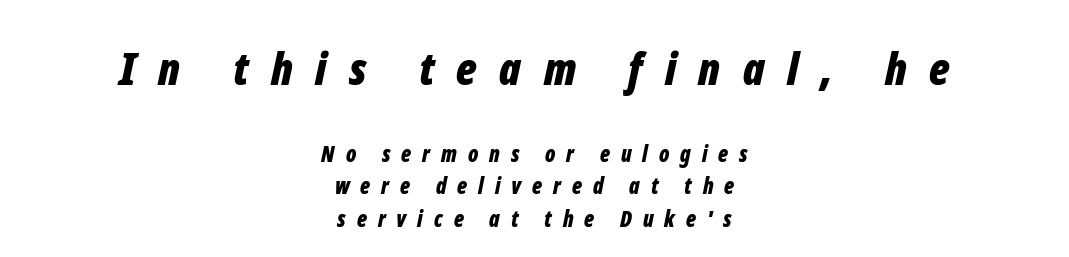
Q: Is the text bold? A: Yes.
Q: Is the text italic (slanted)? A: Yes, it leans right by about 12 degrees.
Q: Is the text underlined? A: No.
Q: How is the paragraph aligned? A: Centered.
Q: Is the spacing between letters normal or unusually wide? A: Unusually wide.
Q: Is the spacing between lines tight, normal or loose? A: Normal.
Q: Which block of text is set in a larger size, the first (top) or the second (bottom)? A: The first (top) one.
Q: Width (condensed, normal, or wide)? A: Condensed.
Q: Stroke contrast? A: Low.
Q: x-height? A: Medium.
Q: Monospaced? A: No.
